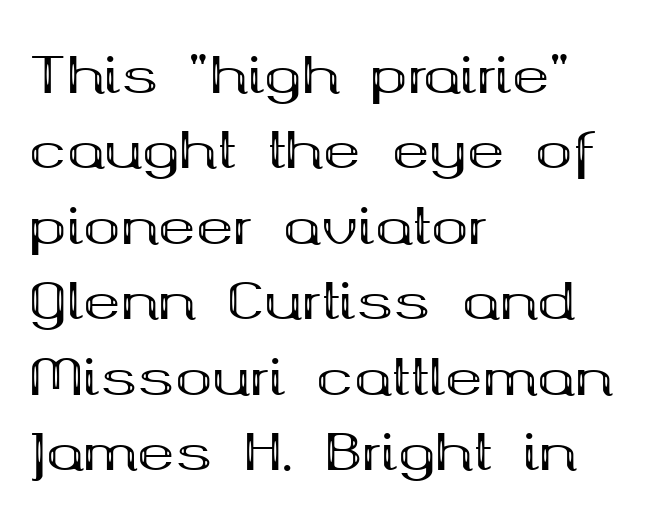
The image shows 50 px bold, wide serif type, upright; set left-aligned, normal line spacing (1.51x), normal letter spacing, not underlined; medium stroke contrast and a medium x-height.
